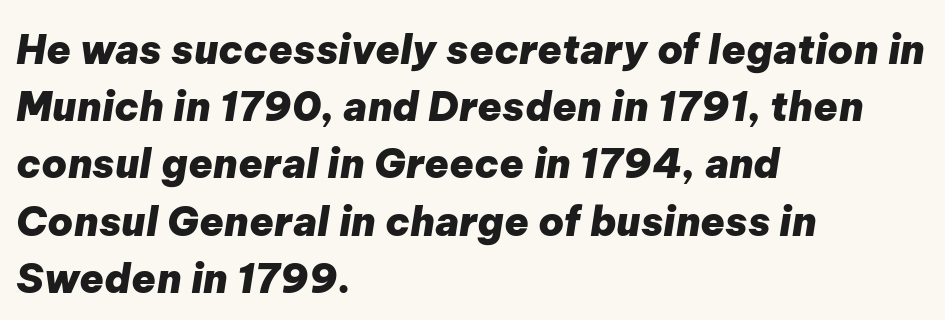
Q: Is the text bold? A: Yes.
Q: Is the text italic (slanted)? A: Yes, it leans right by about 9 degrees.
Q: Is the text underlined? A: No.
Q: How is the paragraph aligned? A: Left-aligned.
Q: Is the spacing between letters normal or unusually wide? A: Normal.
Q: Is the spacing between lines tight, normal or loose? A: Normal.
Q: Width (condensed, normal, or wide)? A: Normal.
Q: Stroke contrast? A: Low.
Q: x-height? A: Medium.
Q: Monospaced? A: No.
